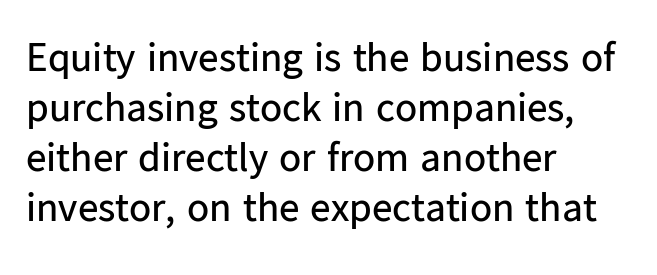
Q: Is the text bold? A: No.
Q: Is the text italic (slanted)? A: No, it is upright.
Q: Is the typeface a serif or a sans-serif typeface? A: Sans-serif.
Q: Is the text underlined? A: No.
Q: How is the paragraph aligned? A: Left-aligned.
Q: Is the spacing between letters normal or unusually wide? A: Normal.
Q: Width (condensed, normal, or wide)? A: Normal.
Q: Stroke contrast? A: Low.
Q: x-height? A: Medium.
Q: Monospaced? A: No.
